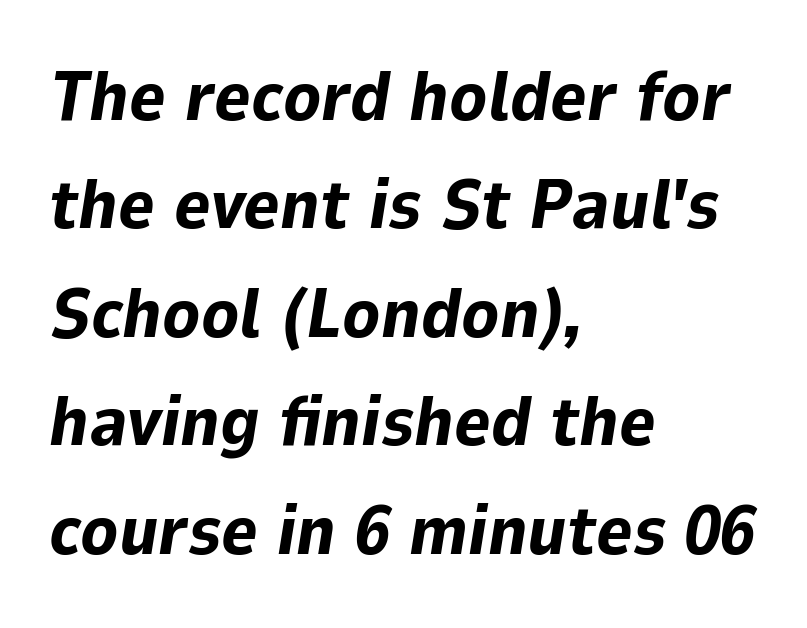
Look at the tracking — it's just the regular setting, nothing added. Summary of weight: heavy, a full bold. Character widths vary here, with narrow letters taking less room than wide ones. A classic flush-left, rag-right setting is used for this passage. What's the leading like? Ordinary, nothing unusual. Bare-footed words on every line.
